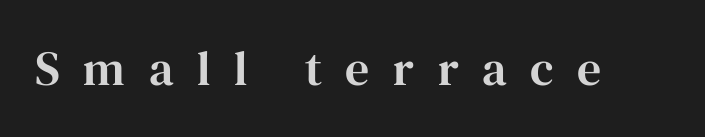
Q: Is the text italic (slanted)? A: No, it is upright.
Q: Is the typeface a serif or a sans-serif typeface? A: Serif.
Q: Is the text underlined? A: No.
Q: Is the spacing between letters normal or unusually wide? A: Unusually wide.
Q: Width (condensed, normal, or wide)? A: Normal.
Q: Stroke contrast? A: High.
Q: x-height? A: Medium.
Q: Monospaced? A: No.
